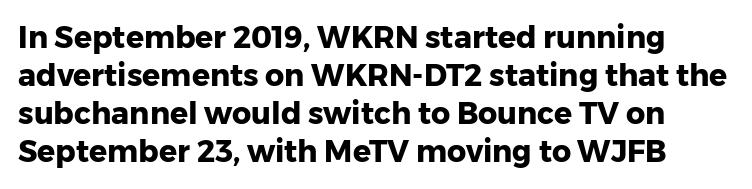
{"serif": "no", "italic": "no", "bold": "yes", "weight": "heavy", "width": "normal", "stroke_contrast": "low", "x_height": "medium", "monospaced": "no", "underline": "no", "line_spacing": "normal", "line_spacing_ratio": 1.27, "letter_spacing": "normal", "letter_spacing_em": 0.0, "glyph_px": 30}
